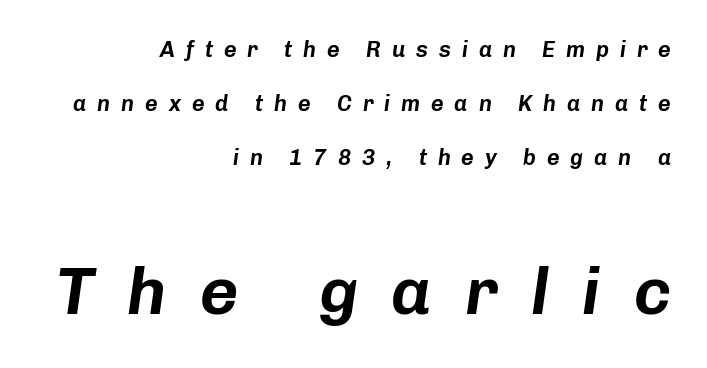
Q: Is the text italic (slanted)? A: Yes, it leans right by about 8 degrees.
Q: Is the text underlined? A: No.
Q: How is the paragraph aligned? A: Right-aligned.
Q: Is the spacing between letters normal or unusually wide? A: Unusually wide.
Q: Is the spacing between lines tight, normal or loose? A: Loose.
Q: Which block of text is set in a larger size, the first (top) or the second (bottom)? A: The second (bottom) one.
Q: Width (condensed, normal, or wide)? A: Normal.
Q: Stroke contrast? A: Low.
Q: x-height? A: Medium.
Q: Monospaced? A: No.
